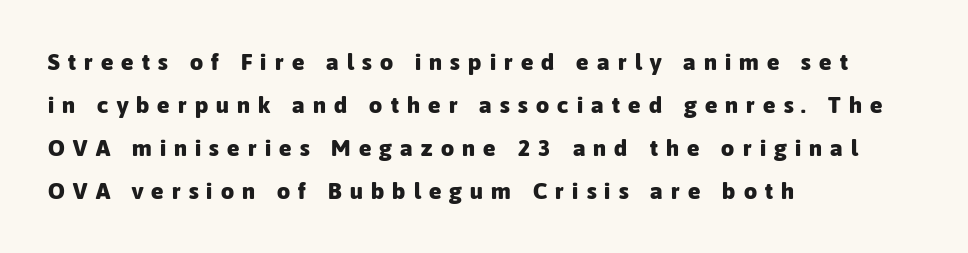
Q: Is the text bold? A: Yes.
Q: Is the text italic (slanted)? A: No, it is upright.
Q: Is the text underlined? A: No.
Q: How is the paragraph aligned? A: Left-aligned.
Q: Is the spacing between letters normal or unusually wide? A: Unusually wide.
